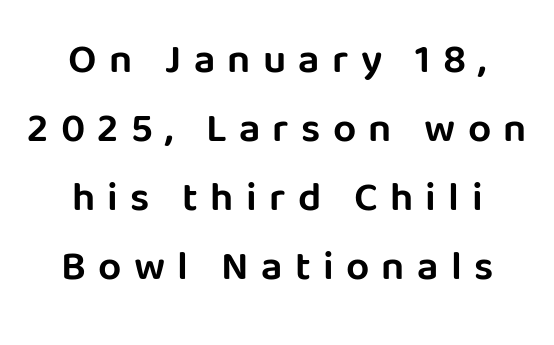
The image shows 41 px sans-serif type, upright; set centered, normal line spacing (1.68x), unusually wide letter spacing (+0.3 em), not underlined; low stroke contrast and a large x-height.
